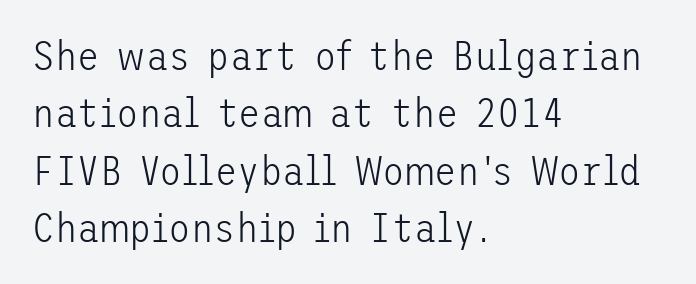
Q: Is the text bold? A: No.
Q: Is the text italic (slanted)? A: No, it is upright.
Q: Is the typeface a serif or a sans-serif typeface? A: Sans-serif.
Q: Is the text underlined? A: No.
Q: How is the paragraph aligned? A: Left-aligned.
Q: Is the spacing between letters normal or unusually wide? A: Normal.
Q: Is the spacing between lines tight, normal or loose? A: Normal.
Q: Width (condensed, normal, or wide)? A: Normal.
Q: Stroke contrast? A: Low.
Q: x-height? A: Medium.
